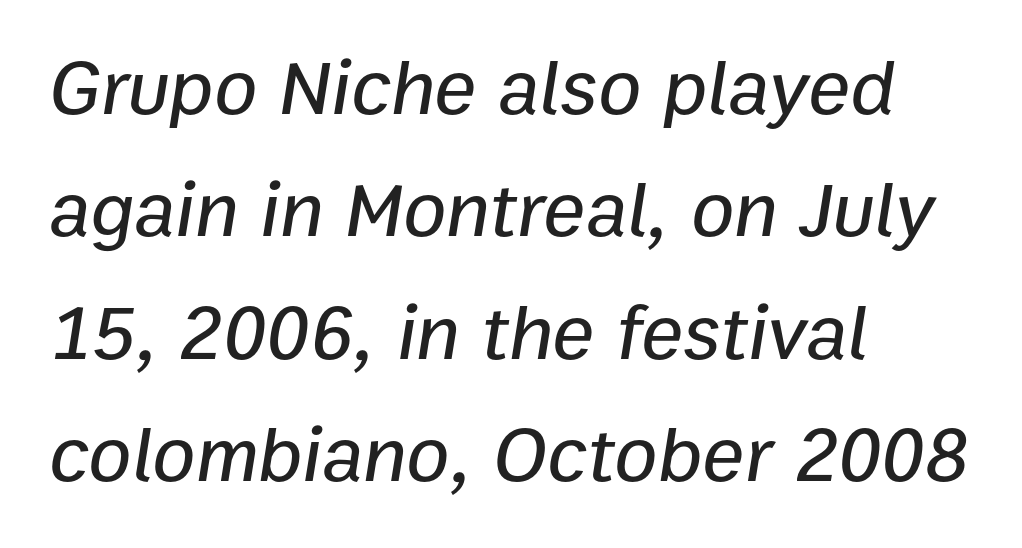
Is the letter spacing exaggerated? No — it looks like the ordinary default. The text block is weighted toward the left margin, trailing off unevenly rightward. Quick note: interline space is typical. Underlining? Definitely not there. These lines are rendered in a variable-pitch font. Observe the lean: these are italic letterforms.
